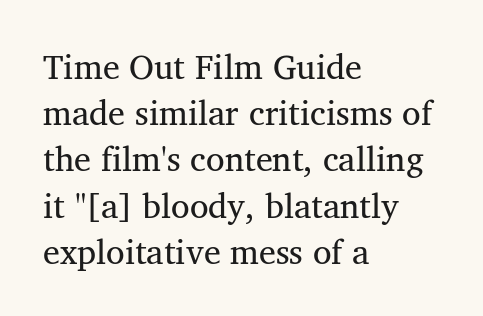
Q: Is the text bold? A: No.
Q: Is the text italic (slanted)? A: No, it is upright.
Q: Is the typeface a serif or a sans-serif typeface? A: Serif.
Q: Is the text underlined? A: No.
Q: How is the paragraph aligned? A: Left-aligned.
Q: Is the spacing between letters normal or unusually wide? A: Normal.
Q: Is the spacing between lines tight, normal or loose? A: Normal.
Q: Width (condensed, normal, or wide)? A: Normal.
Q: Stroke contrast? A: Medium.
Q: x-height? A: Medium.
Q: Monospaced? A: No.
